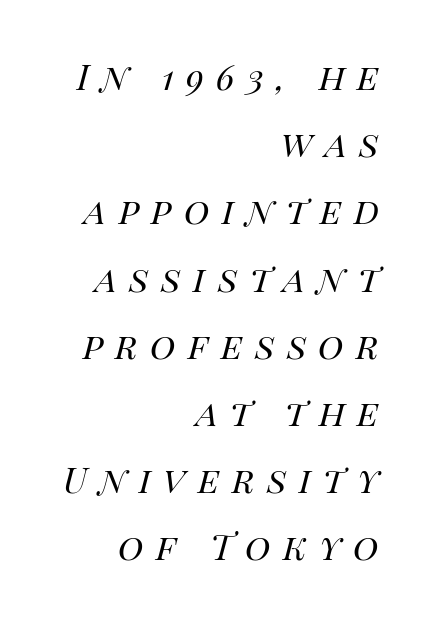
Q: Is the text bold? A: No.
Q: Is the text italic (slanted)? A: Yes, it leans right by about 14 degrees.
Q: Is the text underlined? A: No.
Q: How is the paragraph aligned? A: Right-aligned.
Q: Is the spacing between letters normal or unusually wide? A: Unusually wide.
Q: Is the spacing between lines tight, normal or loose? A: Loose.
Q: Width (condensed, normal, or wide)? A: Normal.
Q: Stroke contrast? A: High.
Q: x-height? A: Large.
Q: Monospaced? A: No.
